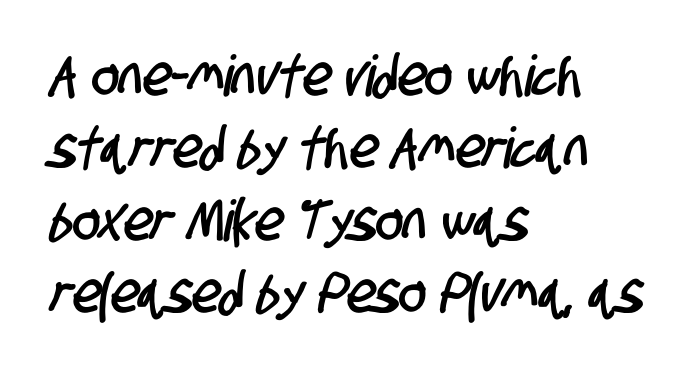
{"serif": "no", "width": "condensed", "stroke_contrast": "low", "x_height": "large", "monospaced": "no", "underline": "no", "align": "left", "line_spacing": "normal", "line_spacing_ratio": 1.27, "letter_spacing": "normal", "letter_spacing_em": 0.0, "glyph_px": 57}
